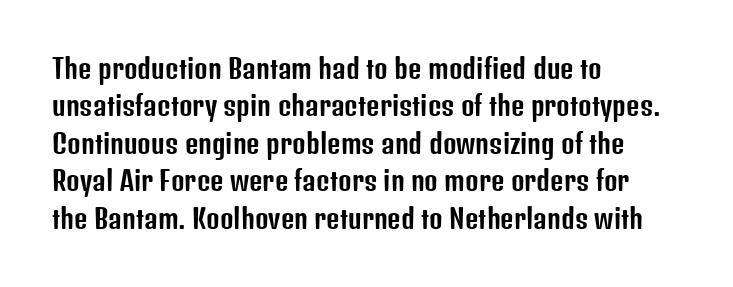
{"italic": "no", "underline": "no", "align": "left", "line_spacing": "normal", "line_spacing_ratio": 1.44, "letter_spacing": "normal", "letter_spacing_em": 0.0, "glyph_px": 26}
